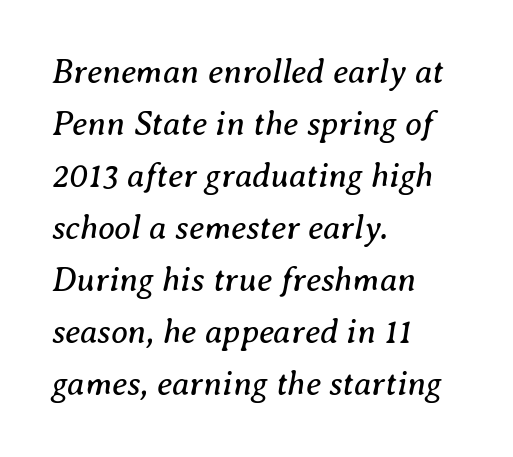
The image shows 34 px regular-weight serif type, italic (leaning right); set left-aligned, normal line spacing (1.53x), normal letter spacing, not underlined; medium stroke contrast and a medium x-height.
